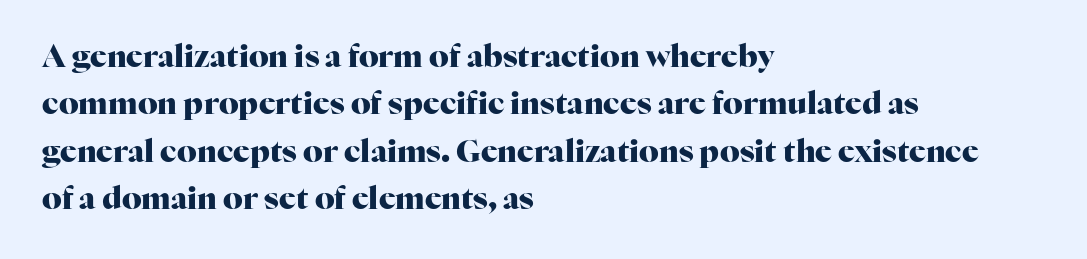
Q: Is the text bold? A: Yes.
Q: Is the text italic (slanted)? A: No, it is upright.
Q: Is the typeface a serif or a sans-serif typeface? A: Serif.
Q: Is the text underlined? A: No.
Q: How is the paragraph aligned? A: Left-aligned.
Q: Is the spacing between letters normal or unusually wide? A: Normal.
Q: Is the spacing between lines tight, normal or loose? A: Normal.
Q: Width (condensed, normal, or wide)? A: Normal.
Q: Stroke contrast? A: High.
Q: x-height? A: Medium.
Q: Monospaced? A: No.
